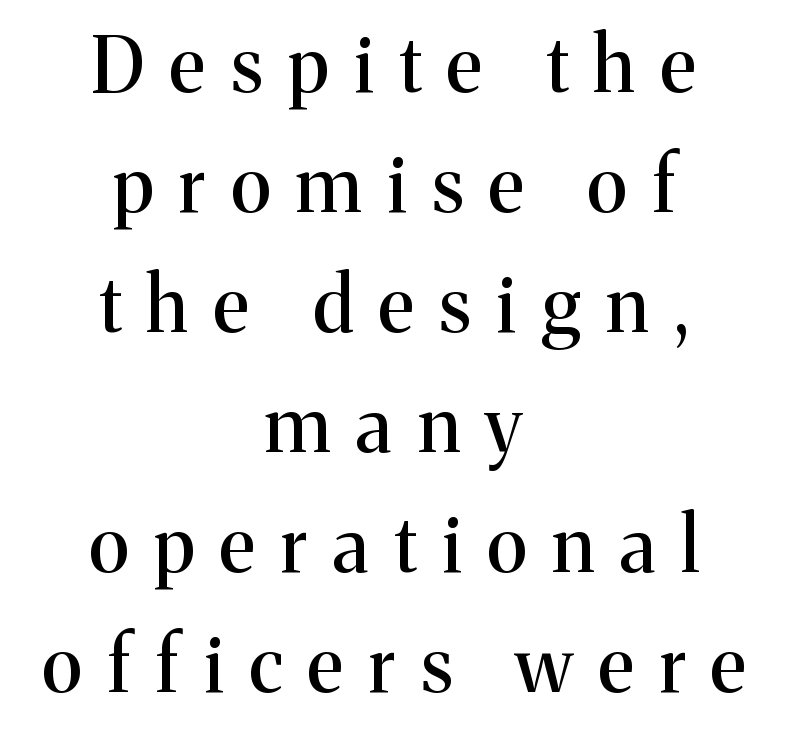
Note the varied advance widths — an 'i' is clearly narrower than an 'm'. Centered paragraph, ragged on both sides. Substantial extra tracking has been applied to these lines. Upright lettering throughout. Bare-footed words on every line.
